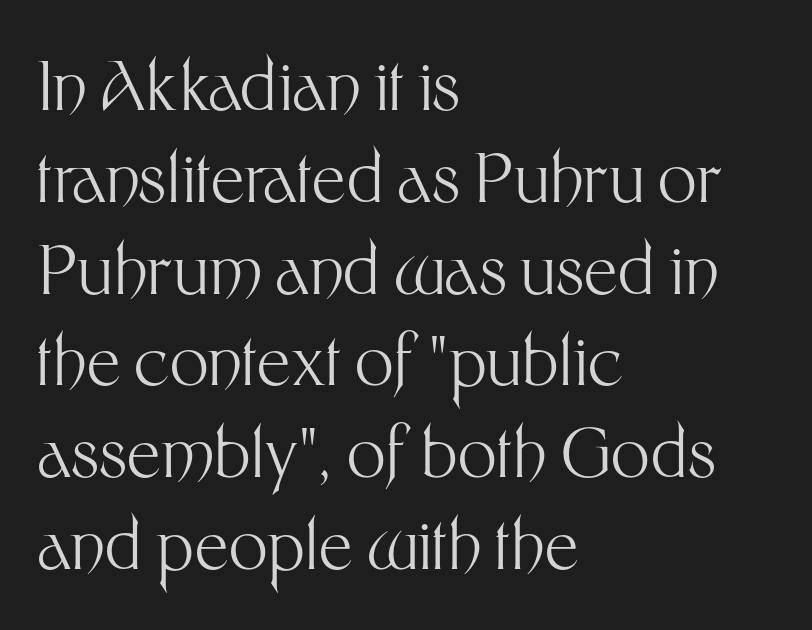
The image shows 68 px light sans-serif type, upright; set left-aligned, normal line spacing (1.35x), normal letter spacing, not underlined; medium stroke contrast and a medium x-height.
